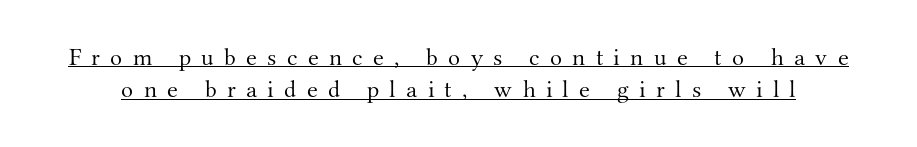
The glyphs are accompanied by a horizontal stroke just below them. Does the leading feel generous? No, just average. Italic: no, the glyphs are upright roman. The font is comparable to plain body text, perhaps lighter. Look at the tracking — it's clearly loosened, letters drifting apart.
